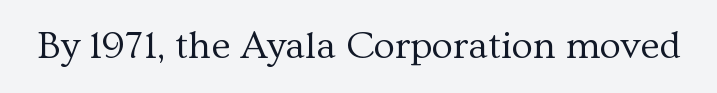
Varying glyph widths throughout — classic text-font behaviour. Words float on clear page, feet unadorned. These glyphs show unthickened strokes, regular width or finer. You could call the tracking neutral — neither tight nor loose. These lines were composed using upright roman letters.
